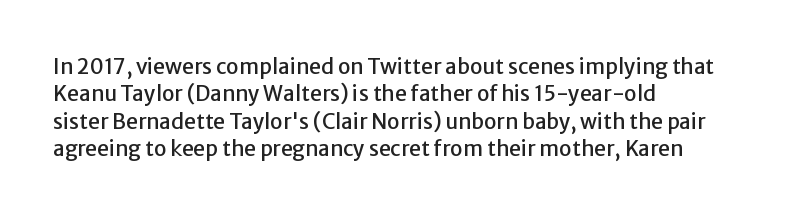
You could call the tracking neutral — neither tight nor loose. Honestly, there is no underline to notice here at all. This is roman type, the default non-slanted kind. Compared with a centered layout, this one pins lines to the left instead. Interline gaps are of average width in this sample.
